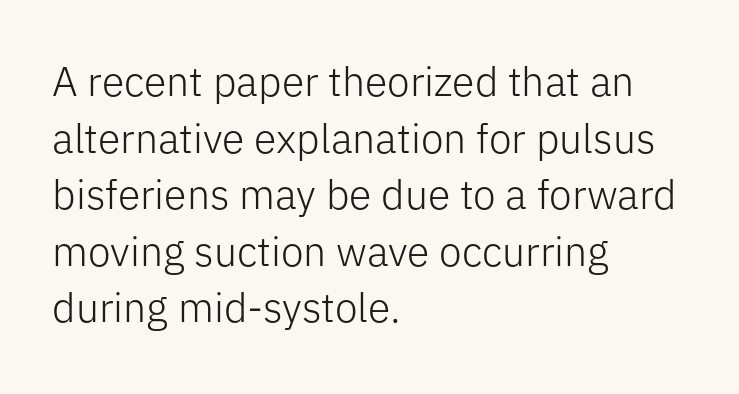
The image shows 41 px light sans-serif type, upright; set left-aligned, normal line spacing (1.38x), normal letter spacing, not underlined; low stroke contrast and a medium x-height.
